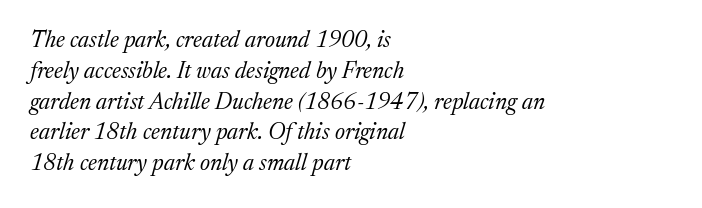
The rendering applies a slant to the glyphs. Standard letterfit; no display-style spreading of the glyphs. Which margin do the lines hug? The left one — the right edge is uneven. Evenly set lines give the paragraph a standard silhouette. Type without underlining.
